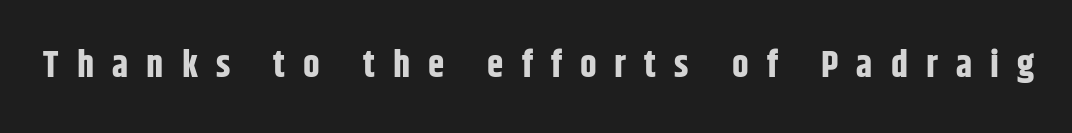
Q: Is the text bold? A: Yes.
Q: Is the text italic (slanted)? A: No, it is upright.
Q: Is the typeface a serif or a sans-serif typeface? A: Sans-serif.
Q: Is the text underlined? A: No.
Q: Is the spacing between letters normal or unusually wide? A: Unusually wide.
Q: Width (condensed, normal, or wide)? A: Condensed.
Q: Stroke contrast? A: Low.
Q: x-height? A: Large.
Q: Monospaced? A: No.
